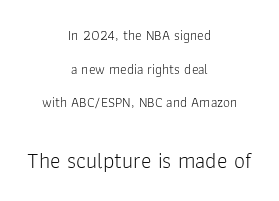
Whoever set this made the second block the dominant, larger element. This rendering uses center alignment, leaving both contours irregular but symmetric. Nobody touched the tracking dial on this one. Interline gaps are noticeably wide in this sample. Check under the words: just untouched page. Every stem runs plumb, perpendicular to the baseline.
